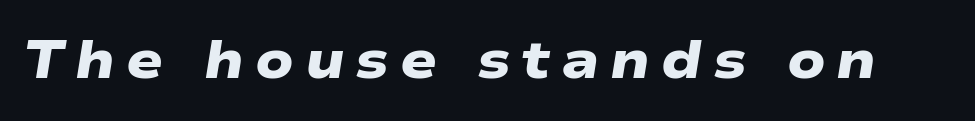
The image shows 54 px heavy, wide sans-serif type; set unusually wide letter spacing (+0.2 em), not underlined; low stroke contrast and a medium x-height.
